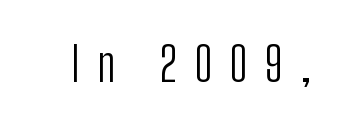
{"serif": "no", "italic": "no", "bold": "no", "weight": "light", "width": "condensed", "stroke_contrast": "low", "x_height": "medium", "monospaced": "no", "underline": "no", "letter_spacing": "wide", "letter_spacing_em": 0.37, "glyph_px": 47}
